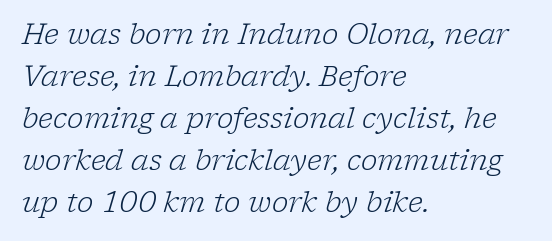
{"serif": "yes", "italic": "yes", "lean": "right", "slant_degrees": 17, "bold": "no", "weight": "light", "width": "normal", "stroke_contrast": "low", "x_height": "medium", "monospaced": "no", "underline": "no", "align": "left", "line_spacing": "normal", "line_spacing_ratio": 1.5, "letter_spacing": "normal", "letter_spacing_em": 0.0, "glyph_px": 28}
